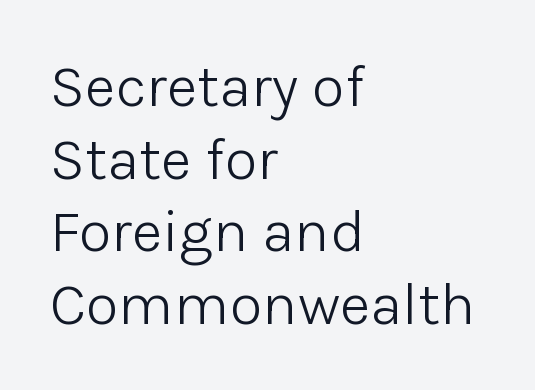
{"serif": "no", "italic": "no", "bold": "no", "weight": "light", "width": "normal", "stroke_contrast": "low", "x_height": "medium", "monospaced": "no", "underline": "no", "align": "left", "line_spacing_ratio": 1.21, "letter_spacing": "normal", "letter_spacing_em": 0.0, "glyph_px": 60}
